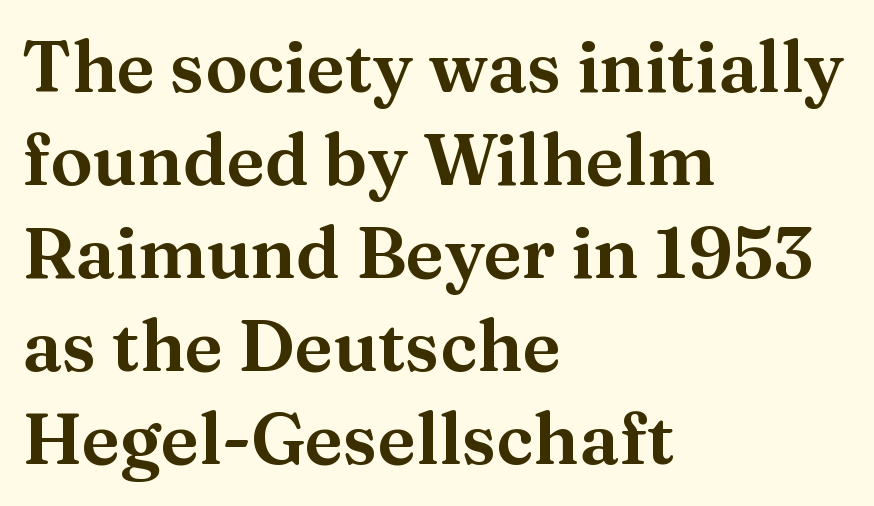
{"serif": "yes", "italic": "no", "width": "normal", "stroke_contrast": "medium", "x_height": "medium", "monospaced": "no", "underline": "no", "align": "left", "line_spacing": "normal", "line_spacing_ratio": 1.31, "letter_spacing": "normal", "letter_spacing_em": 0.0, "glyph_px": 71}
